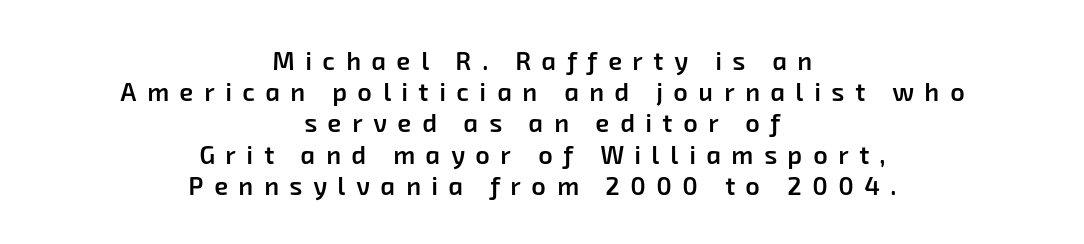
The image shows 25 px text type; set centered, normal line spacing (1.25x), unusually wide letter spacing (+0.43 em), not underlined.
